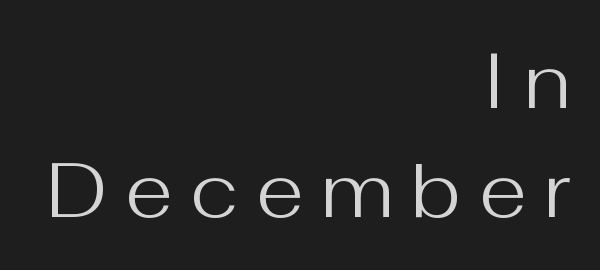
Compared with typical paragraphs, the rows here are spaced about the same. No heavy texture on the line: the type isn't bold. This rendering widens character spacing well past its baseline value. This rendering uses right alignment, leaving the left contour irregular. Clear beneath every line of the passage. The font family rendered here belongs to the sans-serif group.
